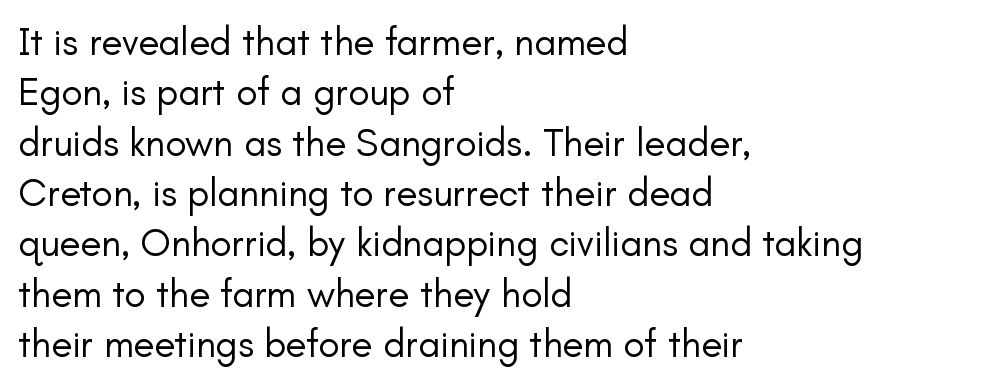
Letters rest on an invisible, unmarked baseline. This rendering leaves character spacing at its baseline value. The lettering stays uniformly vertical, giving the passage a roman look. Stems and bowls with no extra thickness — not bold. Does the type have serifs? No, each stem ends abruptly.
